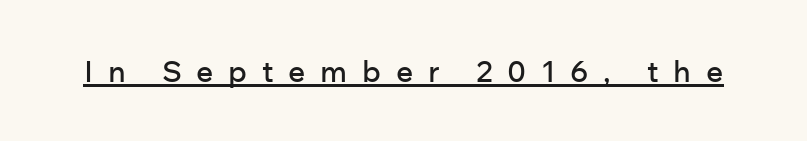
{"serif": "no", "italic": "no", "width": "normal", "stroke_contrast": "low", "x_height": "medium", "monospaced": "no", "underline": "yes", "letter_spacing": "wide", "letter_spacing_em": 0.49, "glyph_px": 30}
